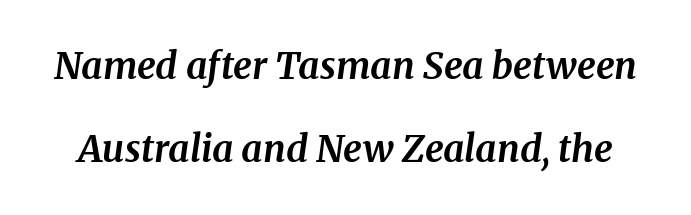
This sample has the flowing, uneven cadence of proportional lettering. This block would shrink considerably if given ordinary leading; it's expanded now. The passage shown is not underscored anywhere. Characters are canted at an angle relative to the baseline's perpendicular. Pretty heavy lettering here — definitely bold.
